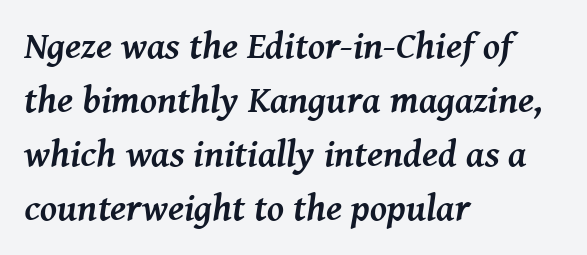
The lines in this sample share a left origin and differ only in where they stop. If you measured baseline to baseline, you'd find a middling distance. Italic? Definitely — the glyphs are oblique. A serif font was chosen for this passage.
